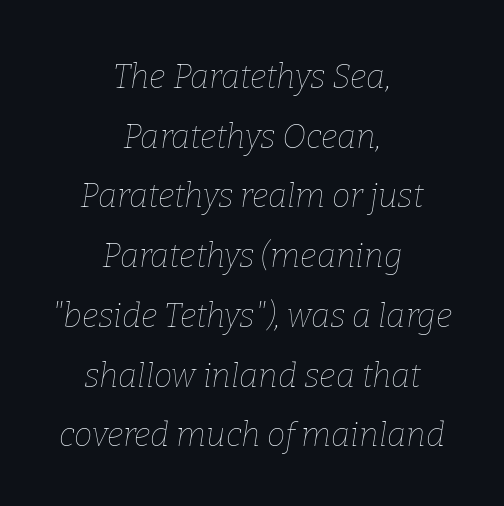
Letters have the restrained weight of plain body copy at most. The passage shown has conventional tracking throughout. Is the block centered? Yes — each line is placed symmetrically about the middle. Here the designer chose a conventional face with non-uniform glyph widths. The text carries the slant typical of an italic or oblique font. The zone under the glyphs is completely vacant.
